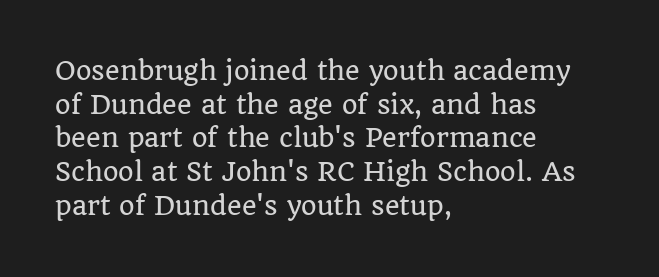
Q: Is the text italic (slanted)? A: No, it is upright.
Q: Is the text underlined? A: No.
Q: How is the paragraph aligned? A: Left-aligned.
Q: Is the spacing between letters normal or unusually wide? A: Normal.
Q: Is the spacing between lines tight, normal or loose? A: Normal.
